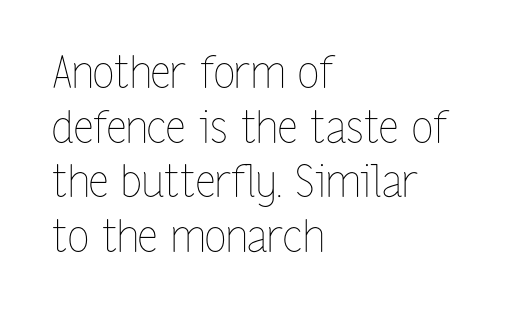
Short and long lines alike share a common starting point at left. How are the letters spaced? Ordinarily, with no added tracking. On a weight scale, this lands at 450 or below. If you drew a line through each stem, it would be perfectly vertical. You could not count columns in this text — the font is proportionally spaced. Honestly, there is no underline to notice here at all.
